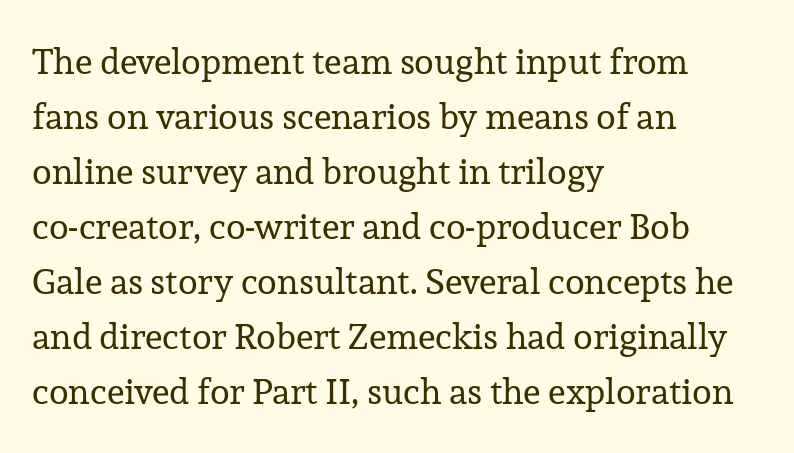
The image shows 36 px regular-weight serif type, upright; set left-aligned, normal line spacing (1.53x), normal letter spacing, not underlined; low stroke contrast and a medium x-height.
